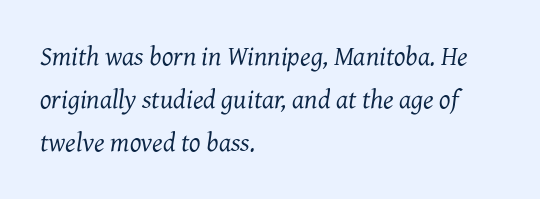
Reading down the block, your eye returns to a fixed left position each line. Is this a heavy cut? Hardly; it is regular or lighter. Descenders hang freely into open space. What's the leading like? Ordinary, nothing unusual. In terms of posture, this sample is oblique.
